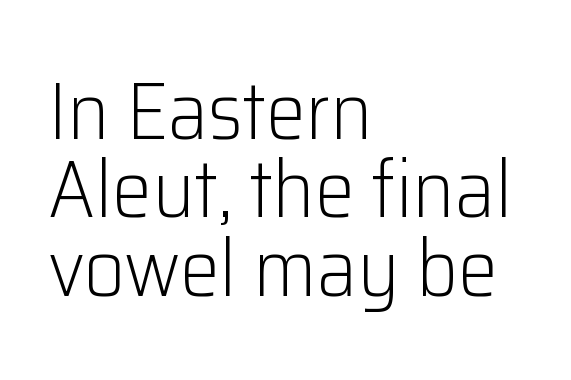
Q: Is the text bold? A: No.
Q: Is the text italic (slanted)? A: No, it is upright.
Q: Is the typeface a serif or a sans-serif typeface? A: Sans-serif.
Q: Is the text underlined? A: No.
Q: How is the paragraph aligned? A: Left-aligned.
Q: Is the spacing between letters normal or unusually wide? A: Normal.
Q: Is the spacing between lines tight, normal or loose? A: Tight.
Q: Width (condensed, normal, or wide)? A: Normal.
Q: Stroke contrast? A: Low.
Q: x-height? A: Medium.
Q: Monospaced? A: No.
